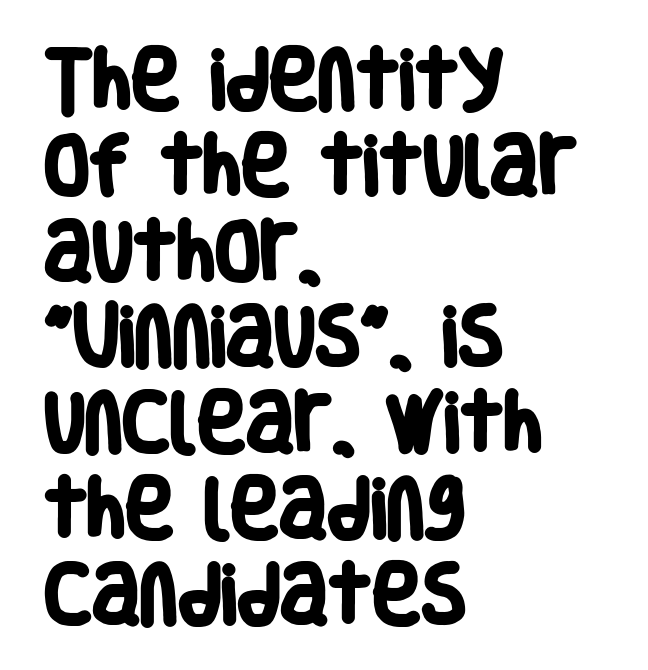
Q: Is the text bold? A: Yes.
Q: Is the typeface a serif or a sans-serif typeface? A: Sans-serif.
Q: Is the text underlined? A: No.
Q: How is the paragraph aligned? A: Left-aligned.
Q: Is the spacing between letters normal or unusually wide? A: Normal.
Q: Is the spacing between lines tight, normal or loose? A: Normal.
Q: Width (condensed, normal, or wide)? A: Condensed.
Q: Stroke contrast? A: Low.
Q: x-height? A: Large.
Q: Monospaced? A: No.
